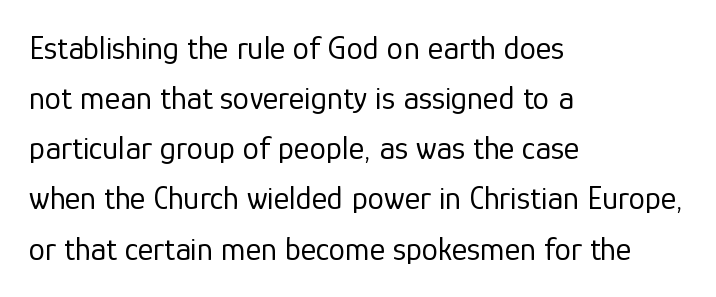
Letters have the restrained weight of plain body copy at most. Examine the stroke ends and you'll find no serifs. What's the leading like? Ordinary, nothing unusual. Spacing verdict: proportional, widths tailored to each character.
